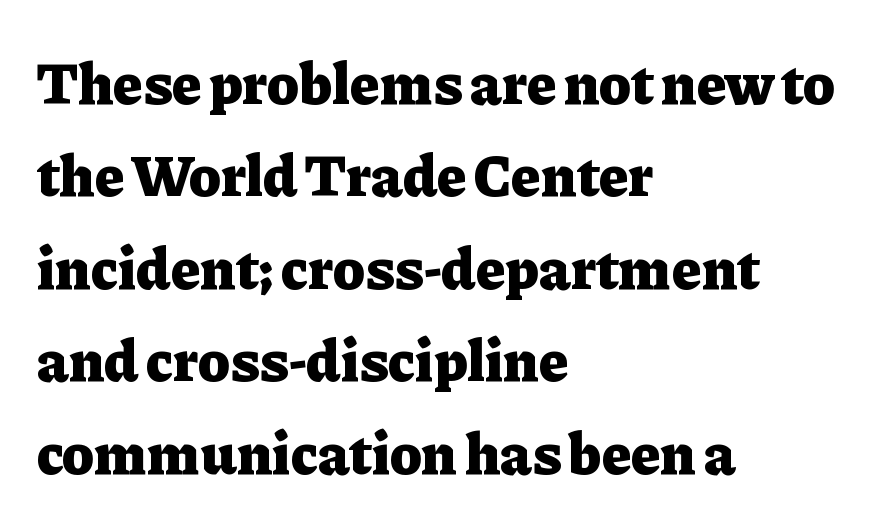
Q: Is the text bold? A: Yes.
Q: Is the text italic (slanted)? A: No, it is upright.
Q: Is the typeface a serif or a sans-serif typeface? A: Serif.
Q: Is the text underlined? A: No.
Q: How is the paragraph aligned? A: Left-aligned.
Q: Is the spacing between letters normal or unusually wide? A: Normal.
Q: Is the spacing between lines tight, normal or loose? A: Normal.
Q: Width (condensed, normal, or wide)? A: Normal.
Q: Stroke contrast? A: Low.
Q: x-height? A: Medium.
Q: Monospaced? A: No.
